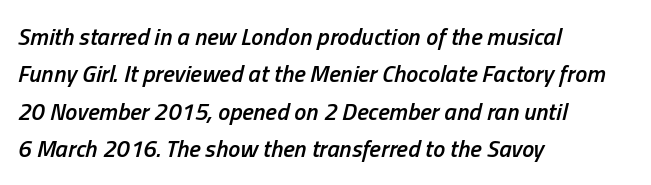
Q: Is the text bold? A: Semi-bold.
Q: Is the text italic (slanted)? A: Yes, it leans right by about 13 degrees.
Q: Is the text underlined? A: No.
Q: How is the paragraph aligned? A: Left-aligned.
Q: Is the spacing between letters normal or unusually wide? A: Normal.
Q: Is the spacing between lines tight, normal or loose? A: Normal.
